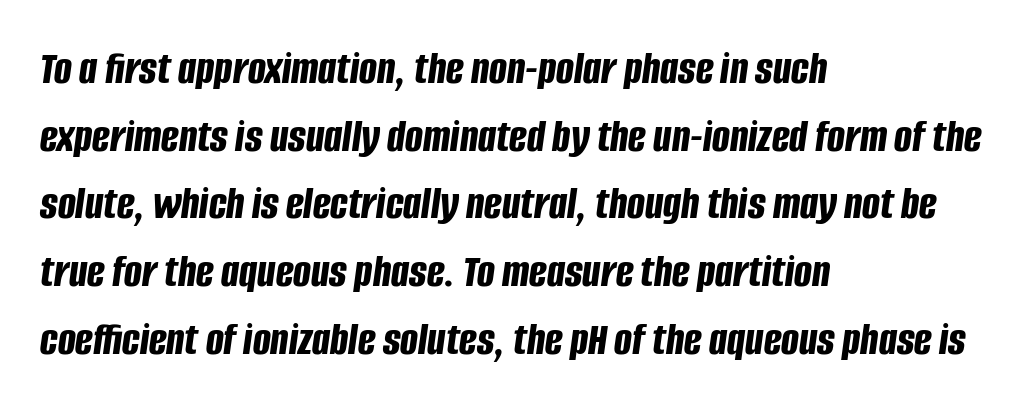
{"italic": "yes", "lean": "right", "slant_degrees": 8, "bold": "yes", "weight": "bold", "width": "condensed", "stroke_contrast": "low", "x_height": "large", "monospaced": "no", "underline": "no", "align": "left", "line_spacing": "normal", "line_spacing_ratio": 1.44, "letter_spacing": "normal", "letter_spacing_em": 0.0, "glyph_px": 47}
